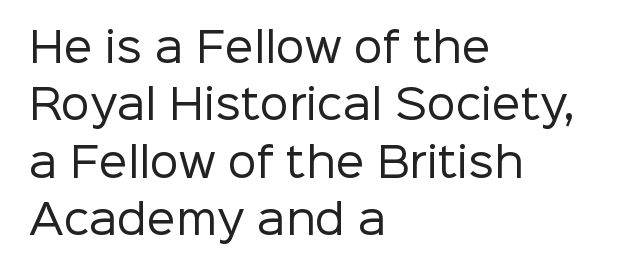
Q: Is the text bold? A: No.
Q: Is the text italic (slanted)? A: No, it is upright.
Q: Is the typeface a serif or a sans-serif typeface? A: Sans-serif.
Q: Is the text underlined? A: No.
Q: How is the paragraph aligned? A: Left-aligned.
Q: Is the spacing between letters normal or unusually wide? A: Normal.
Q: Is the spacing between lines tight, normal or loose? A: Normal.
Q: Width (condensed, normal, or wide)? A: Normal.
Q: Stroke contrast? A: Low.
Q: x-height? A: Medium.
Q: Monospaced? A: No.
